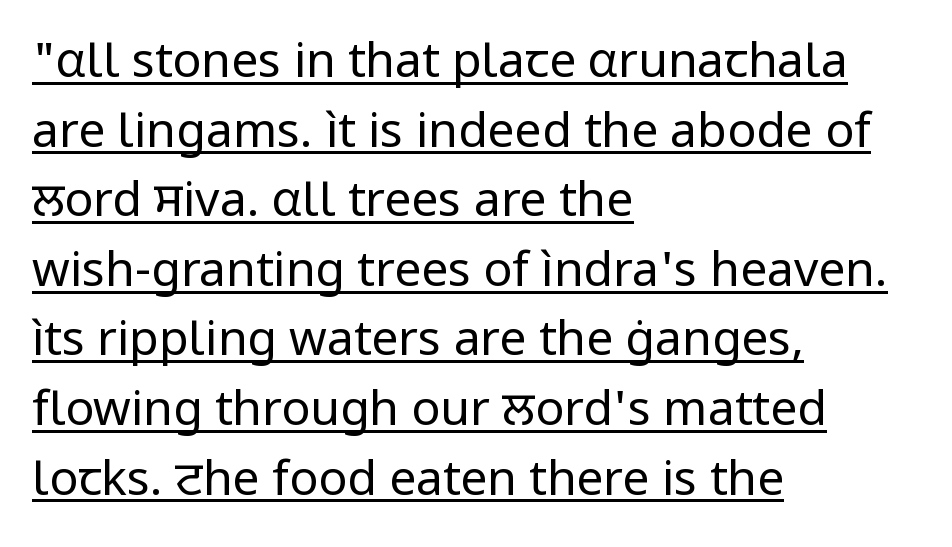
The image shows 48 px regular-weight sans-serif type, upright; set left-aligned, normal line spacing (1.45x), normal letter spacing, underlined; low stroke contrast and a medium x-height.
